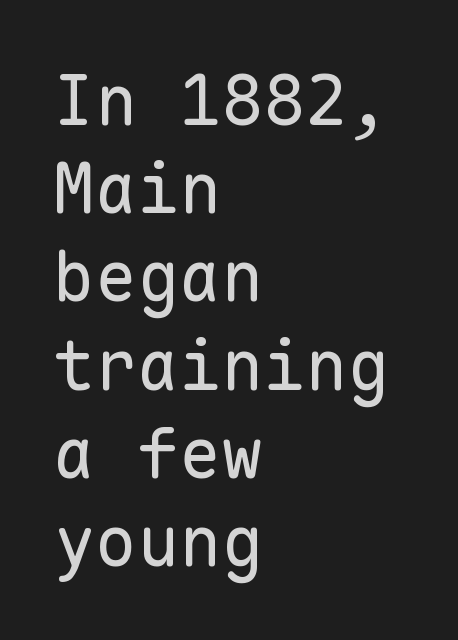
Decoration check: the copy has no underline. What stands out about the letter spacing? Nothing — it is the standard amount. The setting favours the left margin, as ordinary paragraphs usually do. Notice how descenders clear the ascenders below comfortably — that's standard leading. These lines are rendered in a fixed-pitch font. Stroke terminals: plain, sans-serif.
